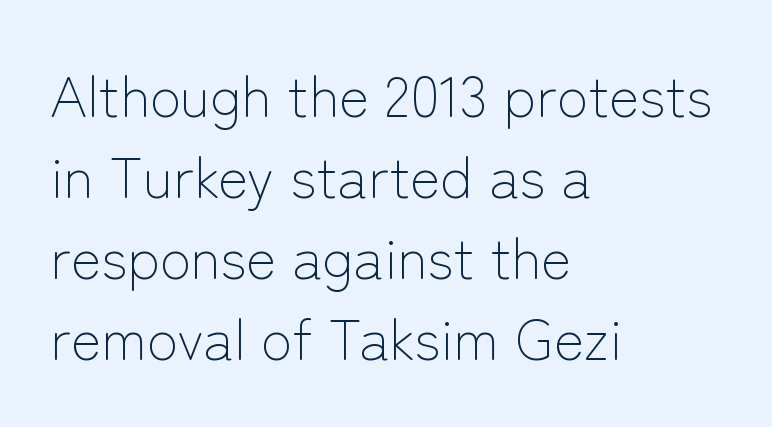
The passage shown is not bold in any degree. The passage shown is typeset with a sans-serif family. This sample keeps an unexceptional amount of space between lines. Italic? Not at all — the glyphs are vertical. You could not count columns in this text — the font is proportionally spaced.
